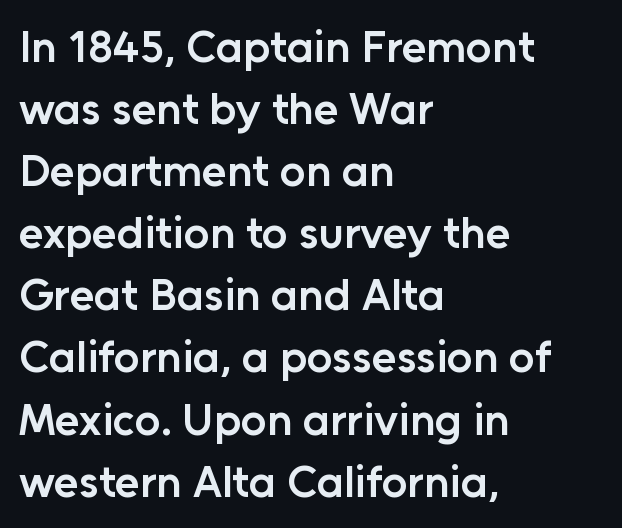
Q: Is the text bold? A: Semi-bold.
Q: Is the text italic (slanted)? A: No, it is upright.
Q: Is the typeface a serif or a sans-serif typeface? A: Sans-serif.
Q: Is the text underlined? A: No.
Q: How is the paragraph aligned? A: Left-aligned.
Q: Is the spacing between letters normal or unusually wide? A: Normal.
Q: Is the spacing between lines tight, normal or loose? A: Normal.
Q: Width (condensed, normal, or wide)? A: Normal.
Q: Stroke contrast? A: Low.
Q: x-height? A: Medium.
Q: Monospaced? A: No.
